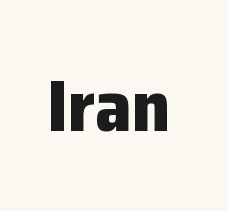
Each letter keeps its own natural width here, so spacing adapts to shape. The font's upright variant was chosen for this text. Grotesque or geometric, the face here clearly has no serifs. The font is running at its bold setting. Honestly, the letter spacing is just normal — you wouldn't notice it.
